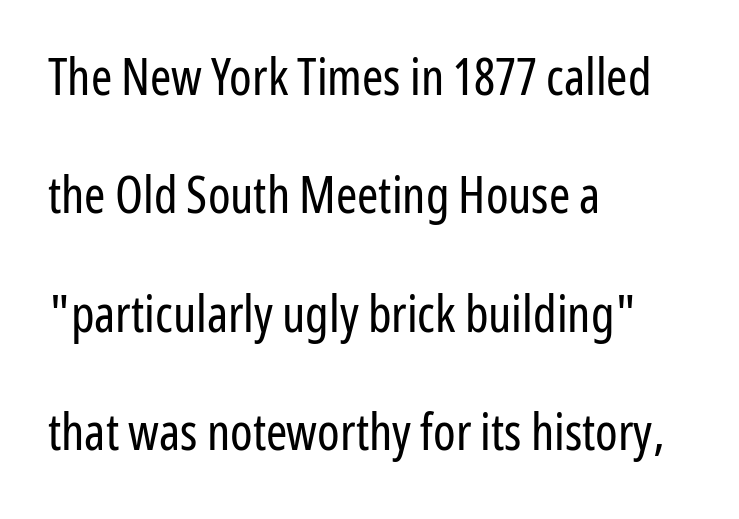
Heft: none added — not bold. The lettering stays uniformly vertical, giving the passage a roman look. Letterform terminals end flat and unadorned throughout the passage. Rule under the text: the space is simply empty.
